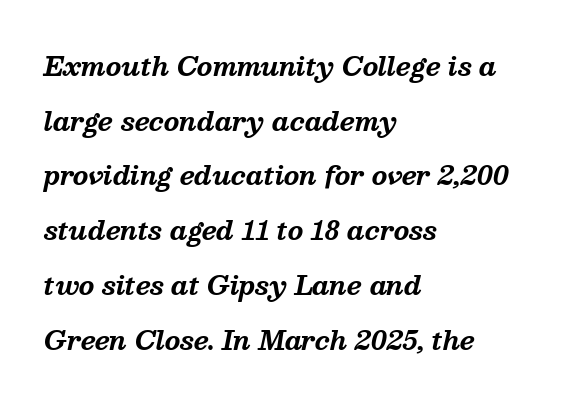
Vertical spacing — loose. Is the block centered? No — it sits flush against the left margin. In terms of letterspacing, this is plain default setting. Words float on clear page, feet unadorned.
